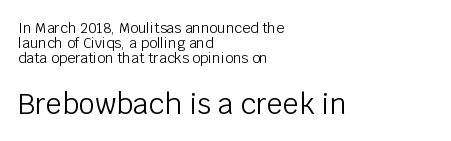
{"serif": "no", "italic": "no", "bold": "no", "weight": "light", "width": "normal", "stroke_contrast": "low", "x_height": "large", "monospaced": "no", "underline": "no", "align": "left", "line_spacing": "tight", "line_spacing_ratio": 1.06, "letter_spacing": "normal", "letter_spacing_em": 0.0, "larger_block": "second", "size_ratio": 2.0, "glyph_px": 28}
